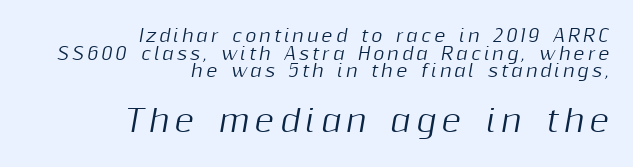
The image shows 30 px text type, italic (leaning right); set right-aligned, tight line spacing (1.04x), not underlined; the second (bottom) block is 1.76x larger; medium stroke contrast and a medium x-height.
